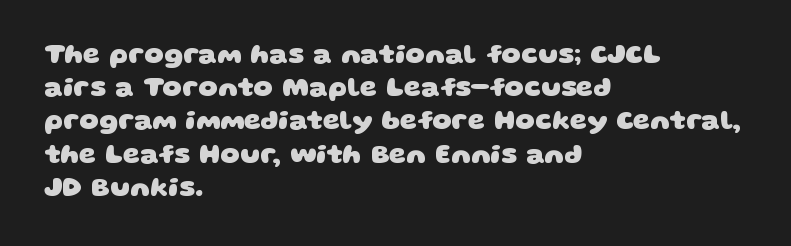
The image shows 27 px bold type; set left-aligned, line spacing 1.23x, normal letter spacing, not underlined.
